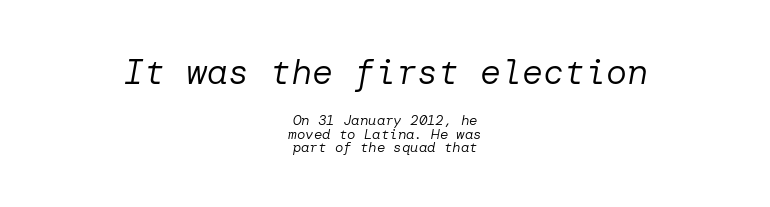
Q: Is the text bold? A: No.
Q: Is the text italic (slanted)? A: Yes, it leans right by about 10 degrees.
Q: Is the text underlined? A: No.
Q: How is the paragraph aligned? A: Centered.
Q: Is the spacing between letters normal or unusually wide? A: Normal.
Q: Is the spacing between lines tight, normal or loose? A: Tight.
Q: Which block of text is set in a larger size, the first (top) or the second (bottom)? A: The first (top) one.
Q: Width (condensed, normal, or wide)? A: Normal.
Q: Stroke contrast? A: Low.
Q: x-height? A: Medium.
